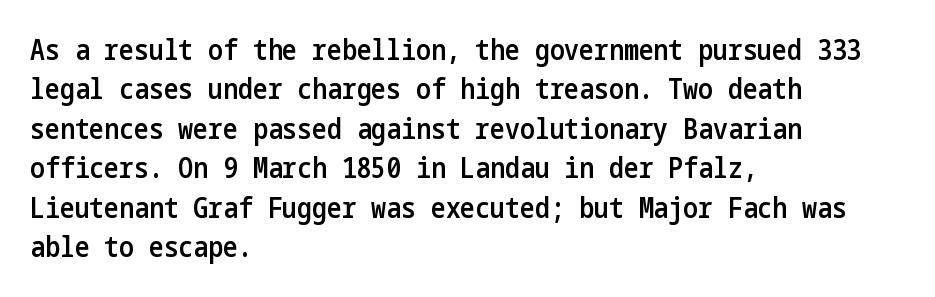
The image shows 28 px semibold, condensed sans-serif type, upright; set left-aligned, normal line spacing (1.41x), normal letter spacing, not underlined; low stroke contrast and a medium x-height.
